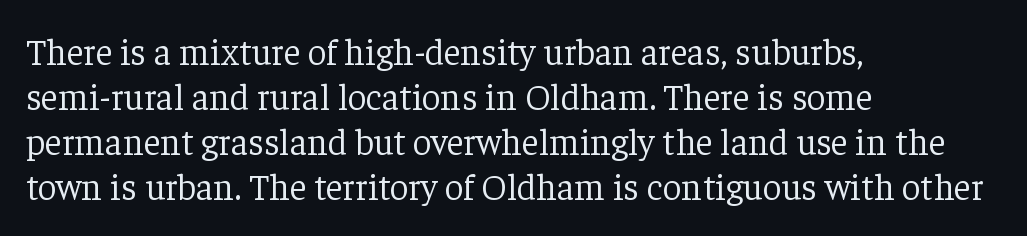
{"serif": "yes", "italic": "no", "bold": "no", "weight": "light", "width": "normal", "stroke_contrast": "low", "x_height": "medium", "monospaced": "no", "underline": "no", "align": "left", "line_spacing_ratio": 1.22, "letter_spacing": "normal", "letter_spacing_em": 0.0, "glyph_px": 37}
